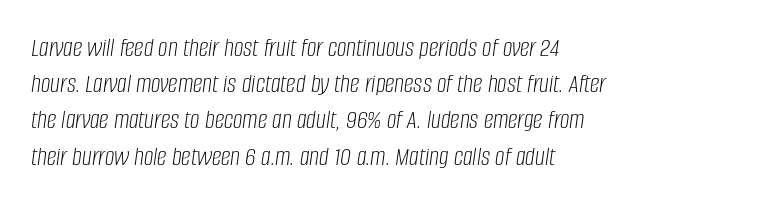
Q: Is the text bold? A: No.
Q: Is the text italic (slanted)? A: Yes, it leans right by about 8 degrees.
Q: Is the text underlined? A: No.
Q: How is the paragraph aligned? A: Left-aligned.
Q: Is the spacing between letters normal or unusually wide? A: Normal.
Q: Is the spacing between lines tight, normal or loose? A: Normal.
